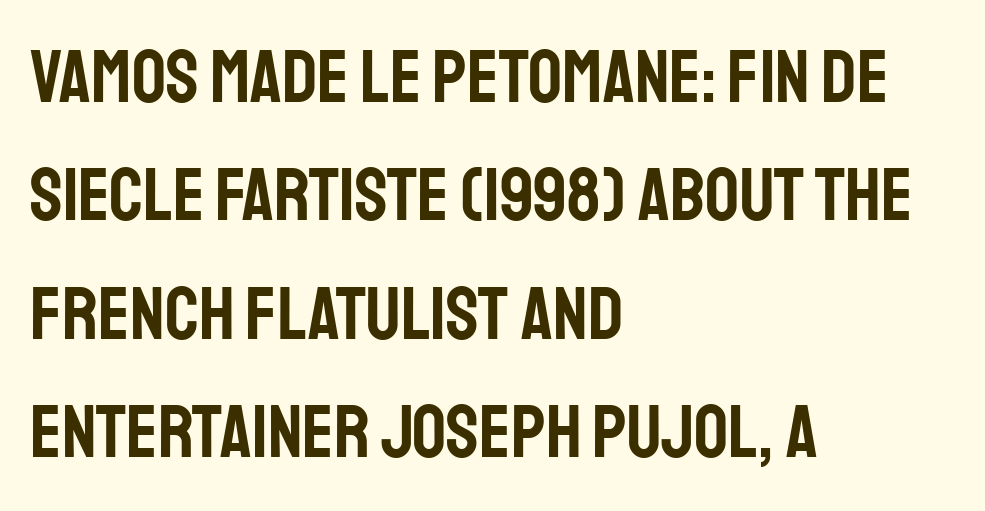
Designer's note — italics off, roman on. The characters display no serif detailing; their extremities are plain. Rows of type keep a routine distance in the vertical direction. The paragraph has a hard left edge and a soft right edge. Is this a fixed-width face? No — the glyphs have proportional, varying widths. Just letters on the line, the space beneath them empty.
